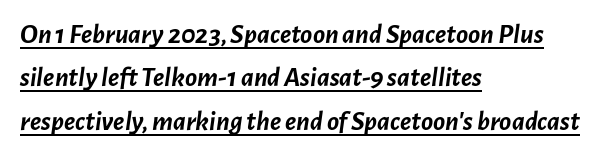
A rule runs beneath these lines of type. Nothing unusual about the tracking: characters are spaced as the font intends. Every character sits at an angle, as italics do. Horizontal alignment here is leftward, the default for most running prose. Compared with typical paragraphs, the rows here are spaced about the same. Is this a fixed-width face? No — the glyphs have proportional, varying widths.
